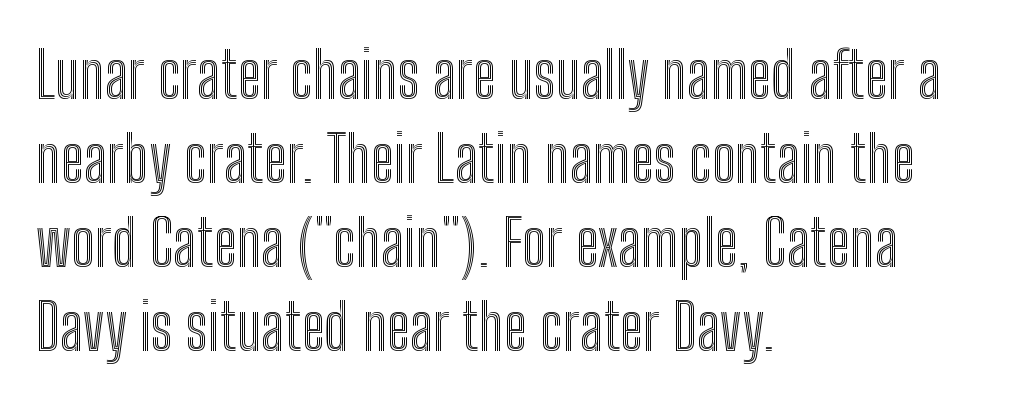
Where is the straight margin? On the left. Glance below the letters and you will spot only blank space. Compared with typical body copy, the letter spacing here is the same. The rendering uses natural spacing where letterforms have individual widths. Italic: no, the glyphs are upright roman. Each new line begins a customary step beneath the previous one.
